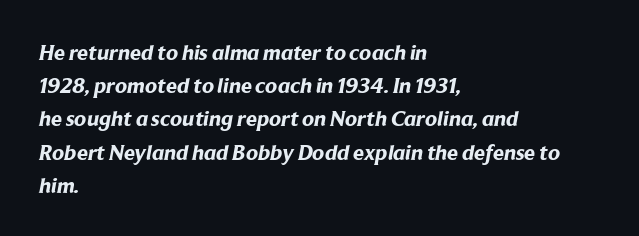
{"bold": "yes", "underline": "no", "align": "left", "line_spacing": "normal", "line_spacing_ratio": 1.51, "letter_spacing": "normal", "letter_spacing_em": 0.0, "glyph_px": 22}
